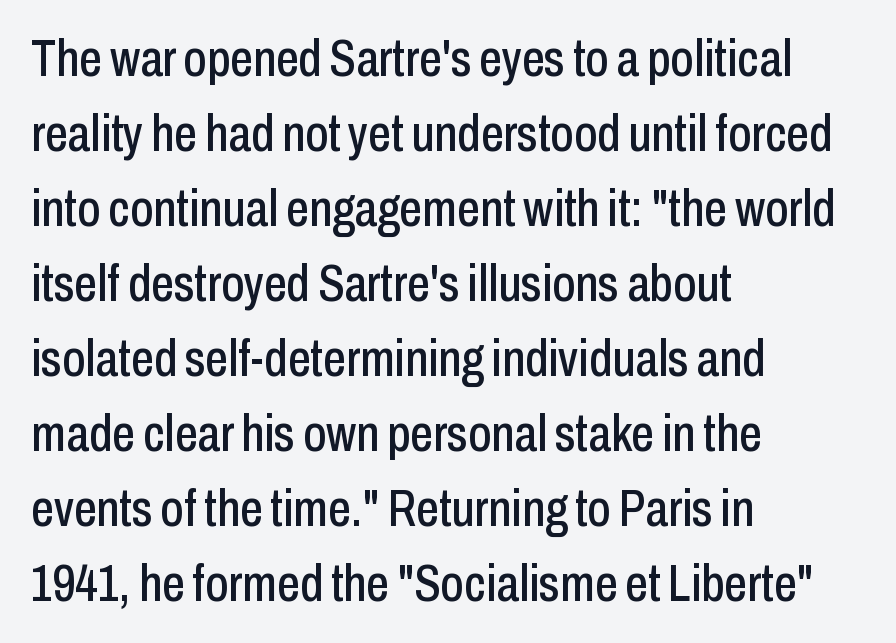
If you drew a ruler down the left edge, every line would touch it. The letters sit at their default tracking, neither squeezed nor spread. Vertically, the passage feels balanced, rows spaced as you'd expect. Notice how the stems are strictly vertical — no italics here. Descenders hang freely into open space. No feet cap the strokes, marking this as sans-serif type.
